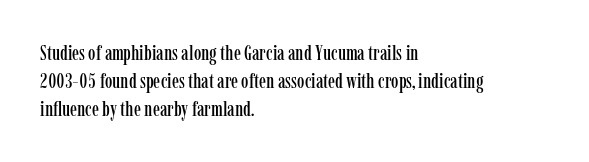
Q: Is the text italic (slanted)? A: No, it is upright.
Q: Is the text underlined? A: No.
Q: How is the paragraph aligned? A: Left-aligned.
Q: Is the spacing between letters normal or unusually wide? A: Normal.
Q: Is the spacing between lines tight, normal or loose? A: Normal.
